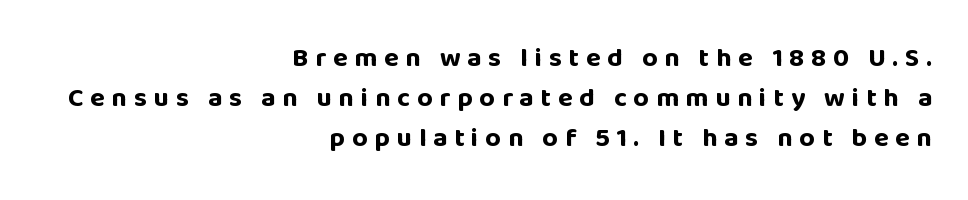
The image shows 27 px bold type, upright; set right-aligned, normal line spacing (1.48x), unusually wide letter spacing (+0.25 em), not underlined.
